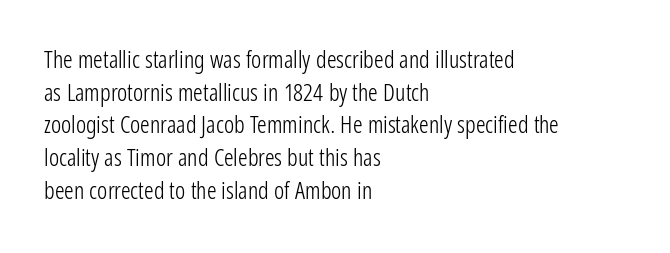
{"italic": "no", "bold": "no", "underline": "no", "align": "left", "line_spacing": "normal", "line_spacing_ratio": 1.36, "letter_spacing": "normal", "letter_spacing_em": 0.0, "glyph_px": 24}
